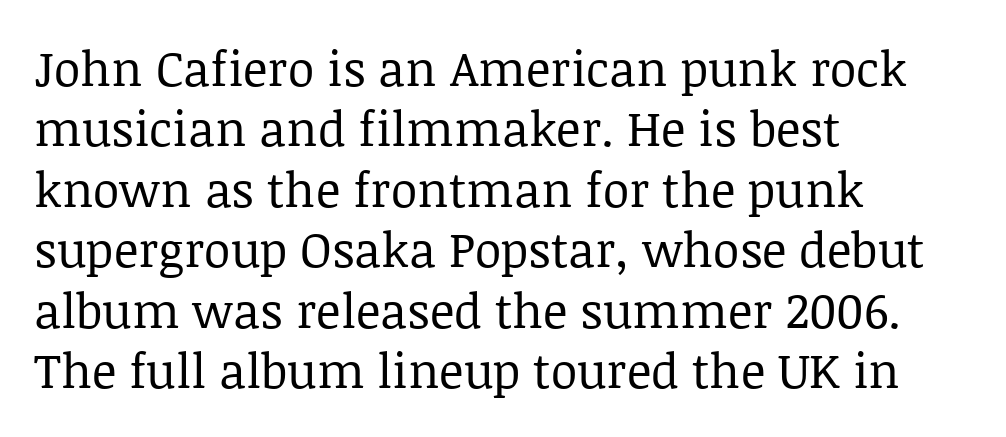
Q: Is the text bold? A: No.
Q: Is the text italic (slanted)? A: No, it is upright.
Q: Is the typeface a serif or a sans-serif typeface? A: Serif.
Q: Is the text underlined? A: No.
Q: How is the paragraph aligned? A: Left-aligned.
Q: Is the spacing between letters normal or unusually wide? A: Normal.
Q: Is the spacing between lines tight, normal or loose? A: Normal.
Q: Width (condensed, normal, or wide)? A: Normal.
Q: Stroke contrast? A: Low.
Q: x-height? A: Large.
Q: Monospaced? A: No.
